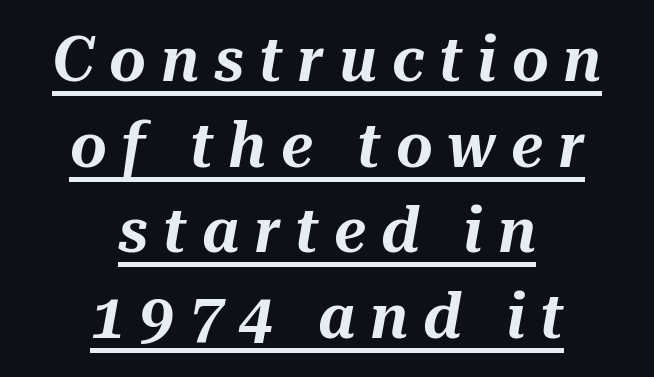
The image shows 63 px text type, italic (leaning right); set centered, normal line spacing (1.36x), unusually wide letter spacing (+0.24 em), underlined; medium stroke contrast and a medium x-height.
